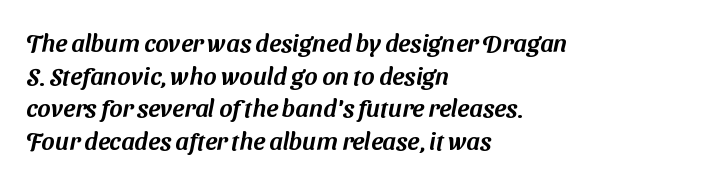
Q: Is the text underlined? A: No.
Q: How is the paragraph aligned? A: Left-aligned.
Q: Is the spacing between letters normal or unusually wide? A: Normal.
Q: Is the spacing between lines tight, normal or loose? A: Normal.
